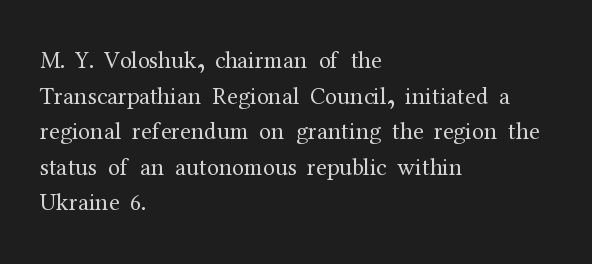
The image shows 24 px text type, upright; set left-aligned, normal line spacing (1.48x), normal letter spacing, not underlined.
